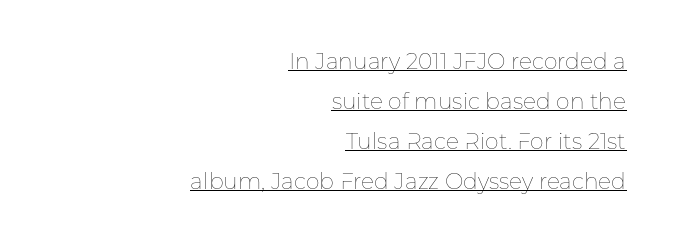
{"italic": "no", "bold": "no", "underline": "yes", "align": "right", "line_spacing_ratio": 1.82, "letter_spacing": "normal", "letter_spacing_em": 0.0, "glyph_px": 22}
